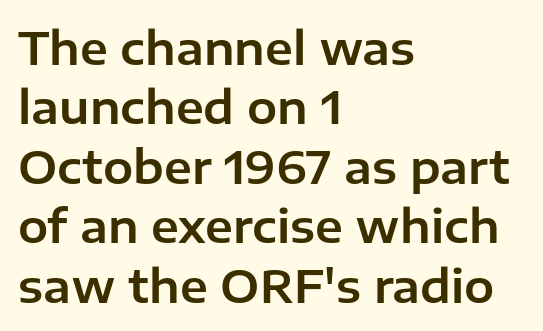
Q: Is the text italic (slanted)? A: No, it is upright.
Q: Is the typeface a serif or a sans-serif typeface? A: Sans-serif.
Q: Is the text underlined? A: No.
Q: How is the paragraph aligned? A: Left-aligned.
Q: Is the spacing between letters normal or unusually wide? A: Normal.
Q: Is the spacing between lines tight, normal or loose? A: Normal.
Q: Width (condensed, normal, or wide)? A: Normal.
Q: Stroke contrast? A: Low.
Q: x-height? A: Medium.
Q: Monospaced? A: No.
